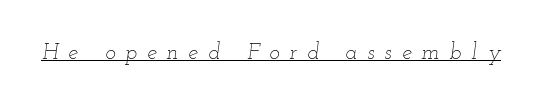
{"italic": "yes", "lean": "right", "slant_degrees": 12, "bold": "no", "underline": "yes", "letter_spacing": "wide", "letter_spacing_em": 0.46, "glyph_px": 22}
